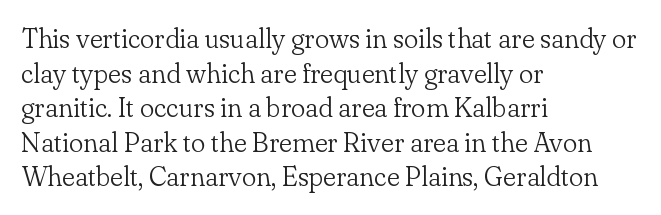
The block of text has a typical density, with ordinary space between rows. Which margin do the lines hug? The left one — the right edge is uneven. The space directly below the letters is spotless. This is the regular roman posture of the typeface. Does extra space separate the letters? No, they use regular spacing.
